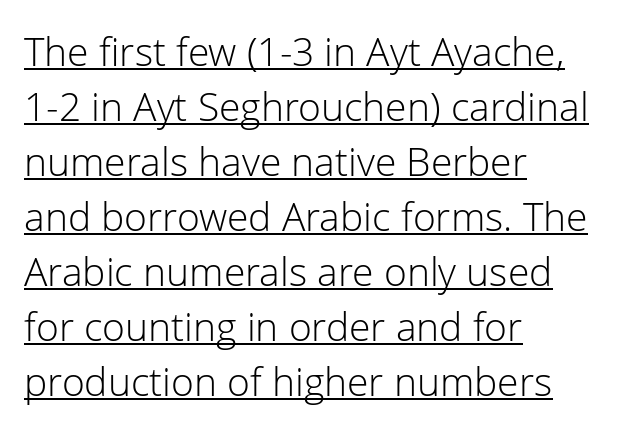
The image shows 39 px light sans-serif type, upright; set left-aligned, normal line spacing (1.41x), normal letter spacing, underlined; low stroke contrast and a medium x-height.
